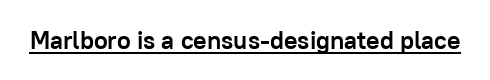
The face used here appears with an underline applied. Nope, not italic — everything's standing straight. This is heavy type, rendered in bold. Nobody touched the tracking dial on this one.
